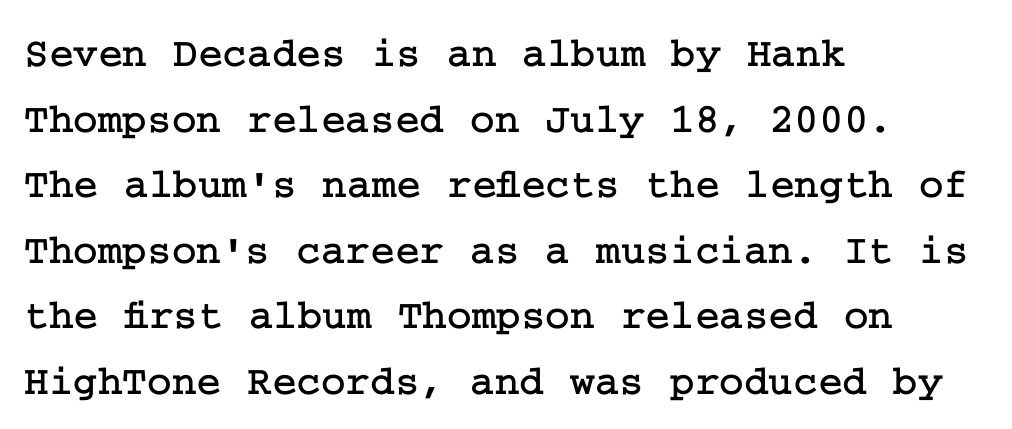
{"serif": "yes", "italic": "no", "width": "normal", "stroke_contrast": "low", "x_height": "medium", "underline": "no", "align": "left", "line_spacing": "normal", "line_spacing_ratio": 1.56, "letter_spacing": "normal", "letter_spacing_em": 0.0, "glyph_px": 42}
